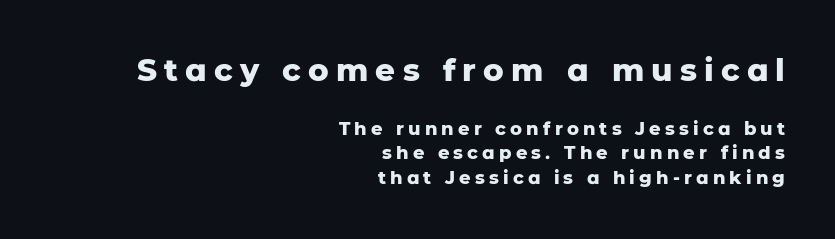
{"serif": "no", "italic": "no", "bold": "yes", "weight": "heavy", "width": "normal", "stroke_contrast": "low", "x_height": "medium", "monospaced": "no", "underline": "no", "align": "right", "line_spacing": "normal", "line_spacing_ratio": 1.36, "letter_spacing": "wide", "letter_spacing_em": 0.23, "larger_block": "first", "size_ratio": 1.72, "glyph_px": 31}
